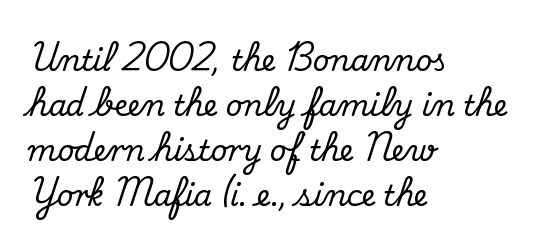
Q: Is the text italic (slanted)? A: Yes.
Q: Is the typeface a serif or a sans-serif typeface? A: Serif.
Q: Is the text underlined? A: No.
Q: How is the paragraph aligned? A: Left-aligned.
Q: Is the spacing between letters normal or unusually wide? A: Normal.
Q: Is the spacing between lines tight, normal or loose? A: Normal.
Q: Width (condensed, normal, or wide)? A: Normal.
Q: Stroke contrast? A: Medium.
Q: x-height? A: Small.
Q: Monospaced? A: No.
